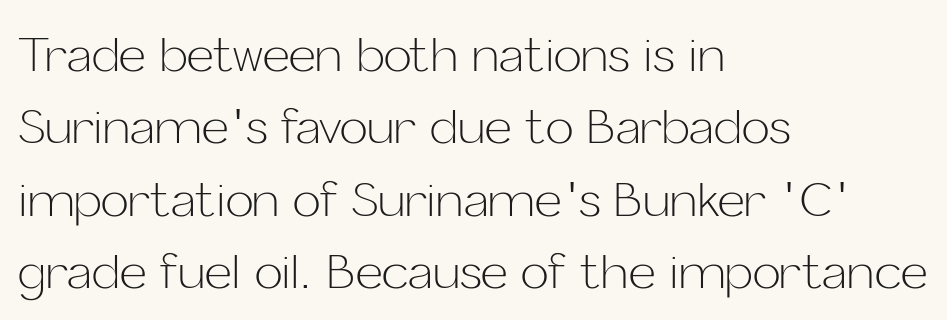
These lines stack with their left ends in a neat column. No letter is thick-stroked: the sample isn't bold. Standard letterfit; no display-style spreading of the glyphs. This is sans-serif lettering, the kind often seen on screens and signage. Descenders are the only things crossing below the line.
